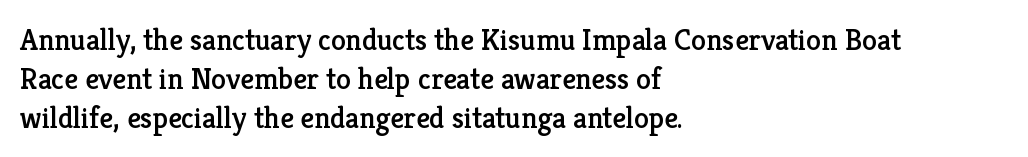
If you drew a ruler down the left edge, every line would touch it. Character widths vary here, with narrow letters taking less room than wide ones. The strip under each line holds only bare page. Vertical strokes here are truly vertical.
